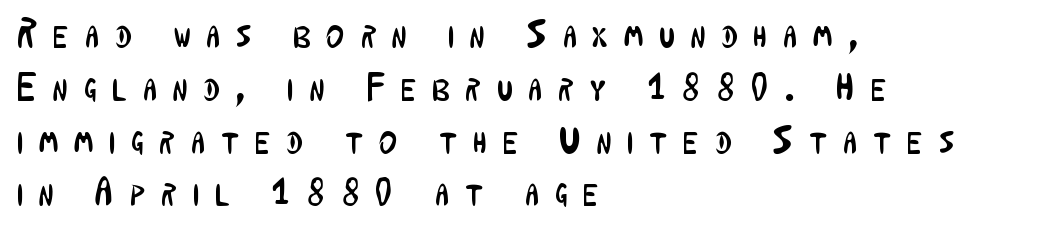
Line beginnings align vertically; line endings do not. This sample uses expanded letter spacing, leaving extra air between glyphs. Rows of type keep a routine distance in the vertical direction. Summary of weight: not heavy and not bold. Every character sits straight up, as roman type does. You can tell from the bare stems that sans-serif type was used.
